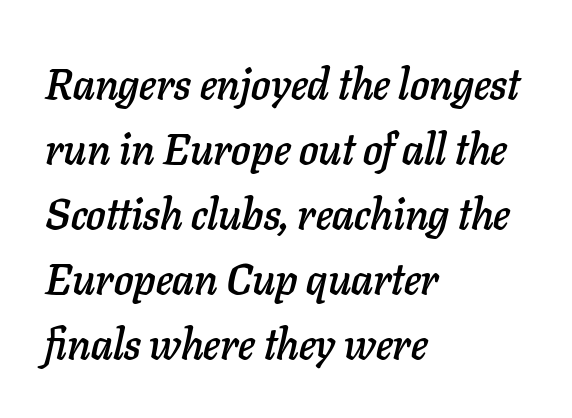
The image shows 43 px text type, italic (leaning right); set left-aligned, normal line spacing (1.51x), normal letter spacing, not underlined; low stroke contrast and a medium x-height.
